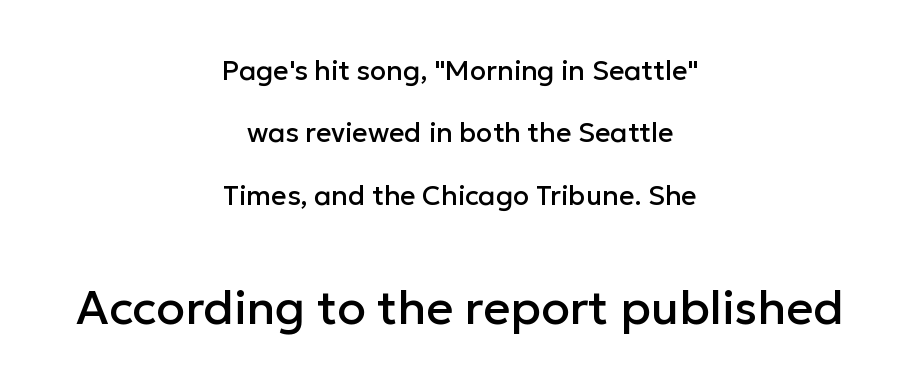
{"serif": "no", "italic": "no", "width": "normal", "stroke_contrast": "low", "x_height": "medium", "monospaced": "no", "underline": "no", "align": "center", "line_spacing": "loose", "line_spacing_ratio": 2.31, "letter_spacing": "normal", "letter_spacing_em": 0.0, "larger_block": "second", "size_ratio": 1.74, "glyph_px": 47}
